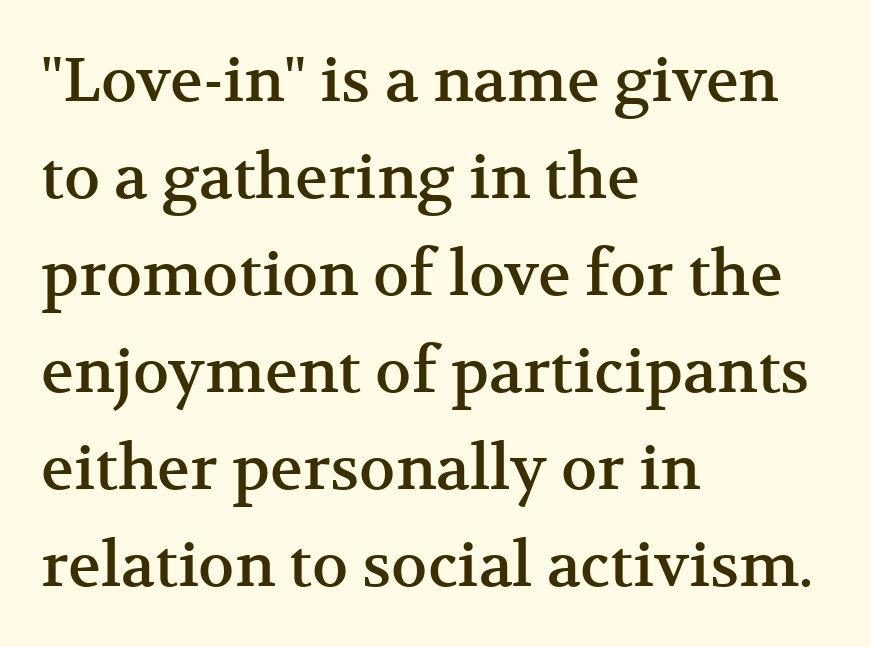
Think of a printed novel: that variable character pitch is what you see here. Horizontal bands of white between lines are of average thickness. This is the regular roman posture of the typeface. The specimen omits any rule beneath the text block's lines.
